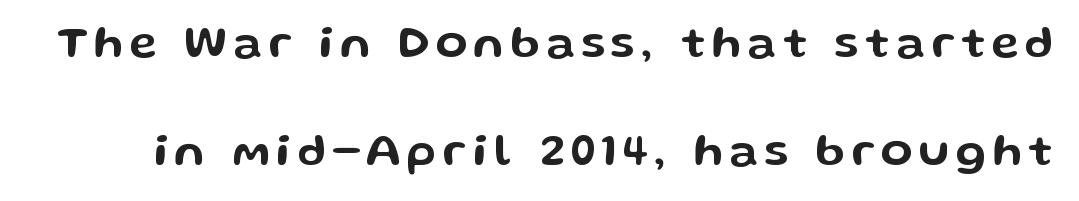
Each letter's strokes conclude bluntly, with no projecting serifs. Ordinary non-slanted type is in use. One glance says open: line gaps are wider than usual. Only glyphs here, with clear space below each row. Varying glyph widths throughout — classic text-font behaviour.
